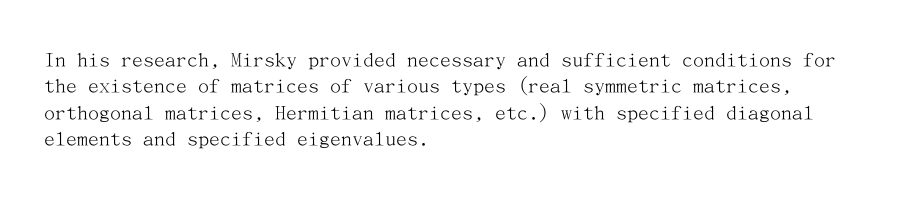
Q: Is the text bold? A: No.
Q: Is the text italic (slanted)? A: No, it is upright.
Q: Is the text underlined? A: No.
Q: How is the paragraph aligned? A: Left-aligned.
Q: Is the spacing between letters normal or unusually wide? A: Normal.
